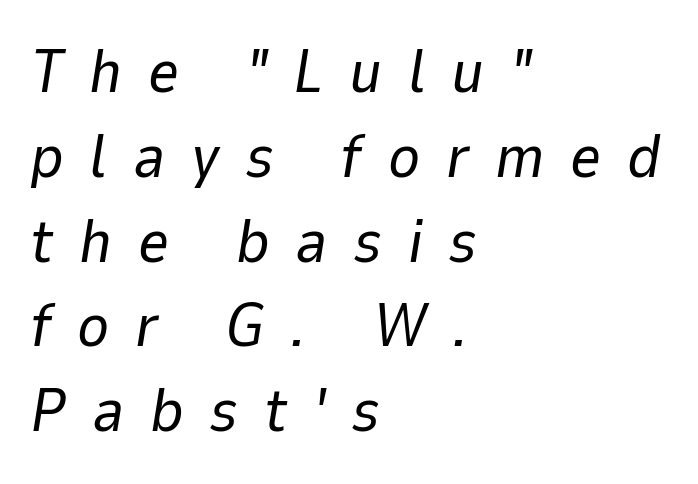
The image shows 61 px regular-weight type, italic (leaning right); set left-aligned, normal line spacing (1.39x), unusually wide letter spacing (+0.42 em), not underlined; low stroke contrast and a medium x-height.
